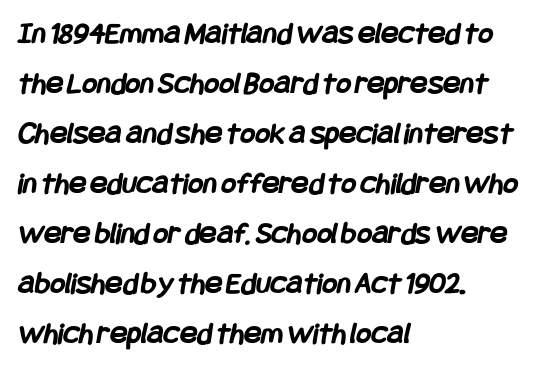
Q: Is the text bold? A: Yes.
Q: Is the typeface a serif or a sans-serif typeface? A: Sans-serif.
Q: Is the text underlined? A: No.
Q: How is the paragraph aligned? A: Left-aligned.
Q: Is the spacing between letters normal or unusually wide? A: Normal.
Q: Is the spacing between lines tight, normal or loose? A: Normal.
Q: Width (condensed, normal, or wide)? A: Condensed.
Q: Stroke contrast? A: Low.
Q: x-height? A: Large.
